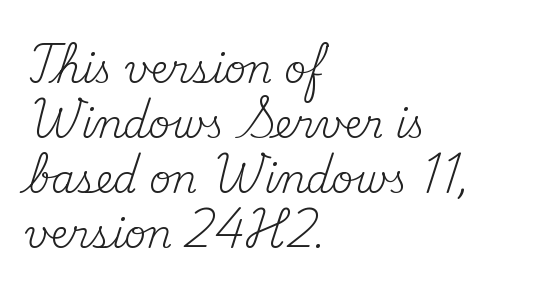
Proportional: the letters do not fall into vertical columns. Type style note: has serifs. Reading down the column, the eye jumps a familiar distance to each next line. Rule under the text: the space is simply empty. The typesetting does not lean heavy: it is not bold.
